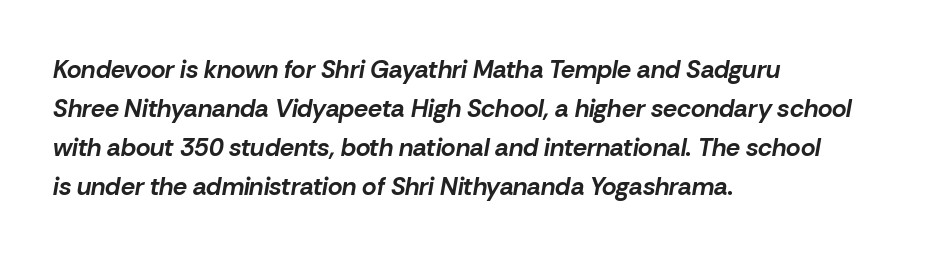
Q: Is the text bold? A: Yes.
Q: Is the text italic (slanted)? A: Yes, it leans right by about 10 degrees.
Q: Is the text underlined? A: No.
Q: How is the paragraph aligned? A: Left-aligned.
Q: Is the spacing between letters normal or unusually wide? A: Normal.
Q: Is the spacing between lines tight, normal or loose? A: Normal.
